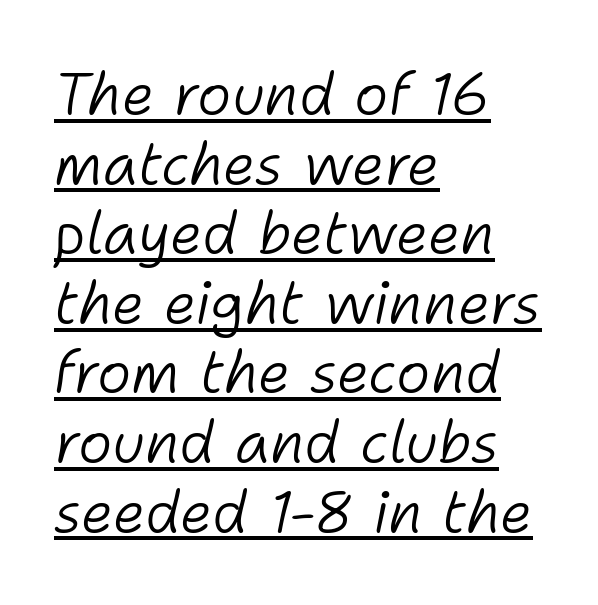
The image shows 58 px light type, italic (leaning right); set left-aligned, line spacing 1.2x, normal letter spacing, underlined; low stroke contrast and a medium x-height.
